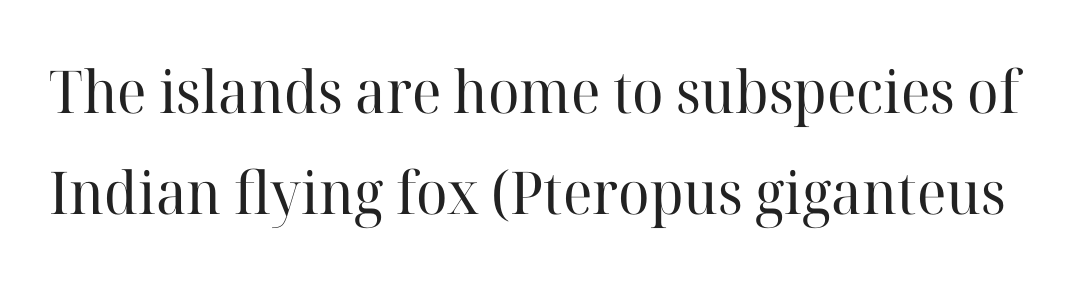
The image shows 59 px regular-weight serif type, upright; set line spacing 1.72x, normal letter spacing, not underlined; high stroke contrast and a medium x-height.
